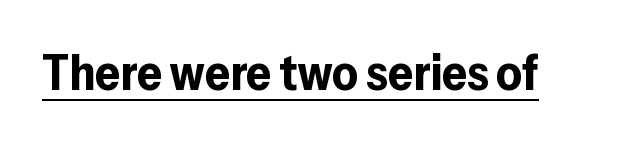
In terms of posture, this sample is upright. Looks like regular typesetting: each glyph gets only the width it needs. A typographer would call this underscored text. The rendering uses a bold face; every stroke is thick and dark. The letters carry no serifs — their stems end cleanly without finishing strokes. What stands out about the letter spacing? Nothing — it is the standard amount.
